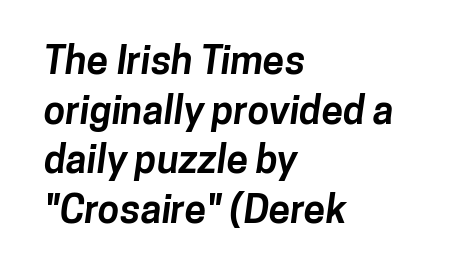
Q: Is the text bold? A: Yes.
Q: Is the typeface a serif or a sans-serif typeface? A: Sans-serif.
Q: Is the text underlined? A: No.
Q: How is the paragraph aligned? A: Left-aligned.
Q: Is the spacing between letters normal or unusually wide? A: Normal.
Q: Is the spacing between lines tight, normal or loose? A: Normal.
Q: Width (condensed, normal, or wide)? A: Normal.
Q: Stroke contrast? A: Low.
Q: x-height? A: Medium.
Q: Monospaced? A: No.
